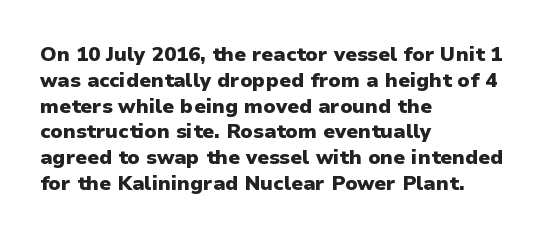
{"italic": "no", "bold": "yes", "underline": "no", "align": "left", "line_spacing": "normal", "line_spacing_ratio": 1.29, "letter_spacing": "normal", "letter_spacing_em": 0.0, "glyph_px": 20}
